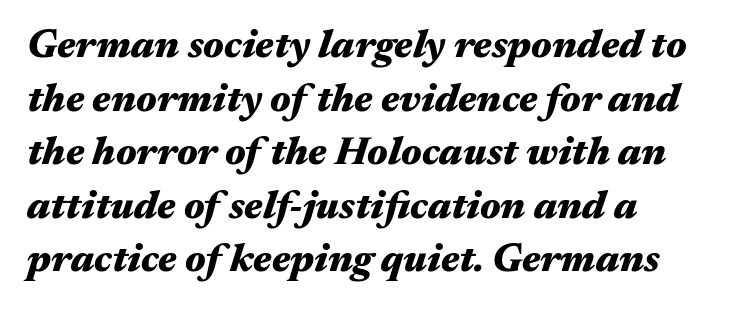
{"italic": "yes", "lean": "right", "slant_degrees": 17, "bold": "yes", "weight": "heavy", "width": "wide", "stroke_contrast": "medium", "x_height": "medium", "monospaced": "no", "underline": "no", "align": "left", "line_spacing": "normal", "line_spacing_ratio": 1.34, "letter_spacing": "normal", "letter_spacing_em": 0.0, "glyph_px": 40}
